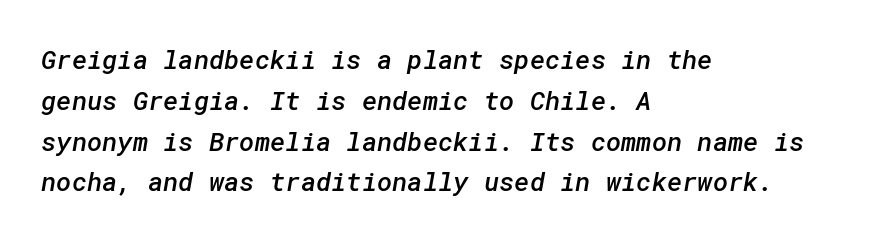
This rendering uses left alignment, leaving the right contour irregular. Stems and bowls a touch heavier than normal — semibold. A normal amount of white space separates one row of letters from the next. Tracking value appears to be zero — textbook default spacing.
